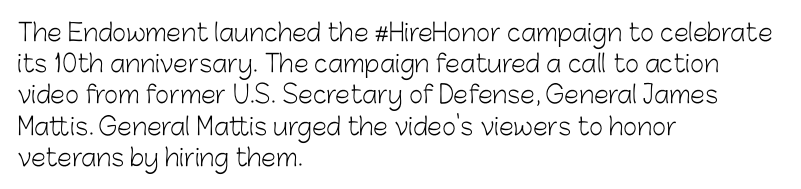
Q: Is the text bold? A: No.
Q: Is the text italic (slanted)? A: No, it is upright.
Q: Is the text underlined? A: No.
Q: How is the paragraph aligned? A: Left-aligned.
Q: Is the spacing between letters normal or unusually wide? A: Normal.
Q: Is the spacing between lines tight, normal or loose? A: Normal.
